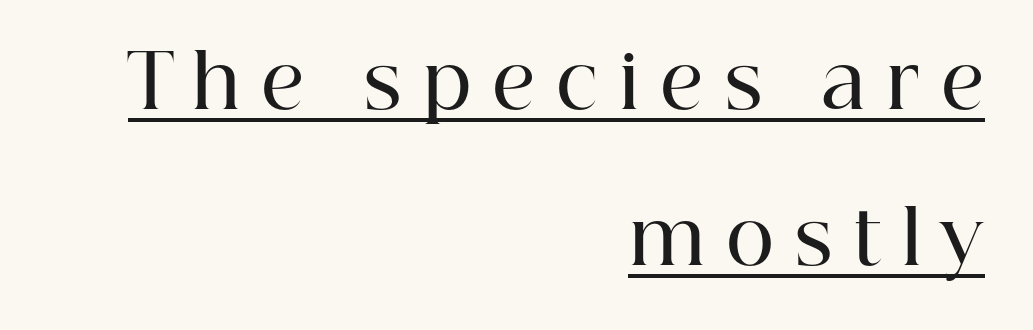
A roman cut, with each character standing at attention. Is the type bold? Partly — it's a semibold, heavier than regular but not fully bold. Check the space under the baseline: a stroke is drawn there. Are there feet on the stems? There are — it's a serif. This sample is right-justified, so line beginnings fall wherever the words allow. Line spacing here is loose.
